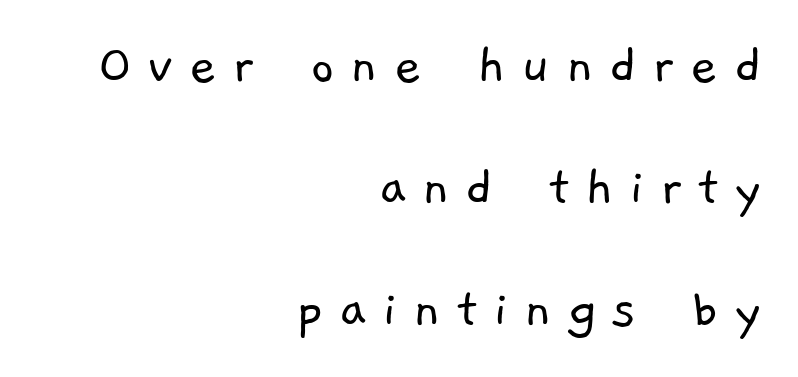
No letter is thick-stroked: the sample isn't bold. Line ends are locked; line starts wander. The glyphs are unaccompanied by any horizontal stroke below them. Words appear elongated and porous because spacing is wide.
